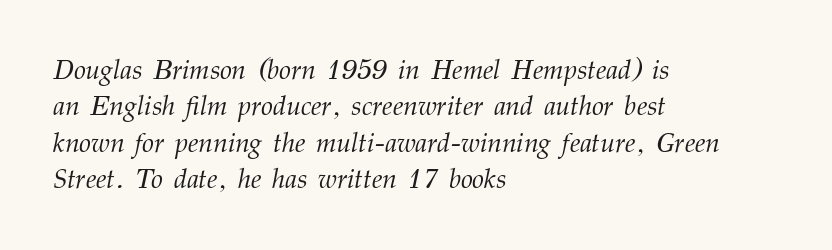
{"italic": "yes", "lean": "right", "slant_degrees": 12, "bold": "no", "underline": "no", "align": "left", "line_spacing": "normal", "line_spacing_ratio": 1.35, "letter_spacing": "normal", "letter_spacing_em": 0.0, "glyph_px": 27}
